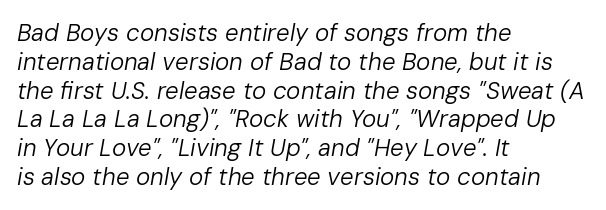
{"italic": "yes", "lean": "right", "slant_degrees": 10, "bold": "no", "underline": "no", "align": "left", "line_spacing_ratio": 1.2, "letter_spacing": "normal", "letter_spacing_em": 0.0, "glyph_px": 24}
